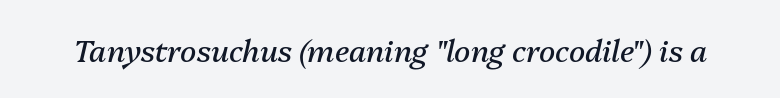
The image shows 30 px regular-weight type, italic (leaning right); set normal letter spacing, not underlined; medium stroke contrast and a medium x-height.
